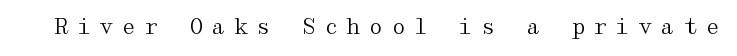
{"italic": "no", "bold": "no", "underline": "no", "letter_spacing": "wide", "letter_spacing_em": 0.37, "glyph_px": 21}
